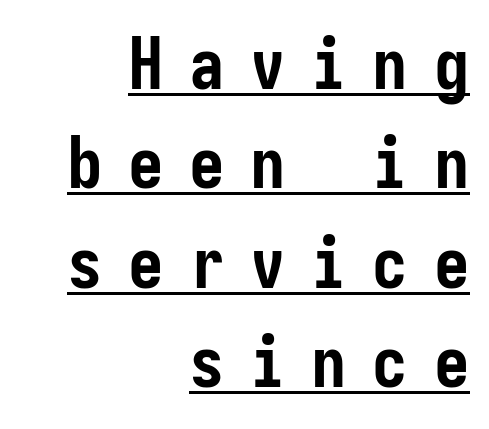
The words here are underlined. Look at the stroke-to-counter ratio: heavy, a bold. This is sans-serif lettering, the kind often seen on screens and signage. Caption: multi-line text, flush right, ragged left. The lines sit at an ordinary, default distance from one another.
